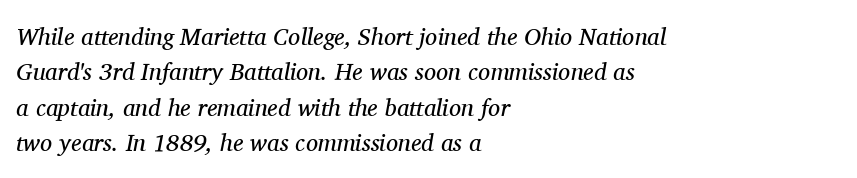
Q: Is the text bold? A: No.
Q: Is the text italic (slanted)? A: Yes, it leans right by about 11 degrees.
Q: Is the text underlined? A: No.
Q: How is the paragraph aligned? A: Left-aligned.
Q: Is the spacing between letters normal or unusually wide? A: Normal.
Q: Is the spacing between lines tight, normal or loose? A: Normal.
